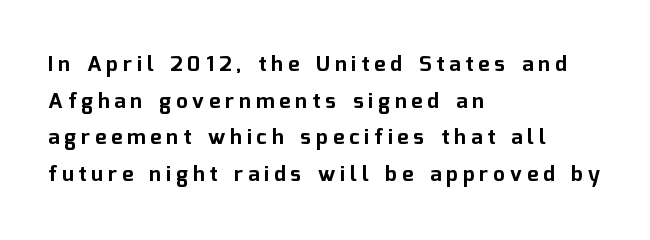
{"italic": "no", "bold": "yes", "underline": "no", "align": "left", "line_spacing_ratio": 1.74, "letter_spacing": "wide", "letter_spacing_em": 0.24, "glyph_px": 21}
